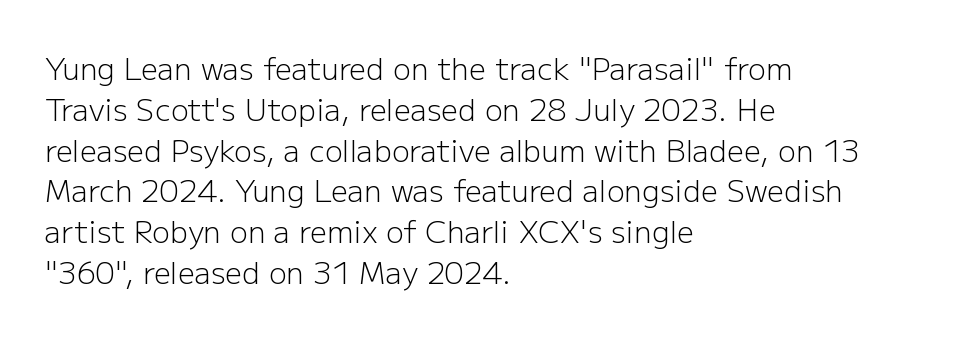
The image shows 30 px light sans-serif type, upright; set left-aligned, normal line spacing (1.36x), normal letter spacing, not underlined; low stroke contrast and a medium x-height.
